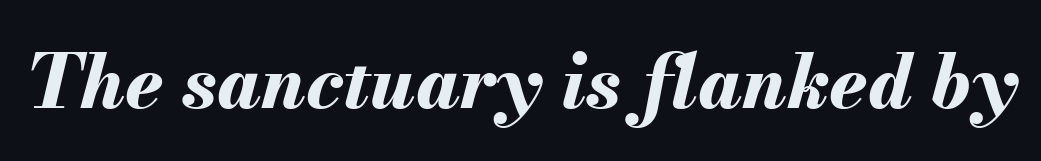
The image shows 75 px bold type, italic (leaning right); set normal letter spacing, not underlined; medium stroke contrast and a small x-height.
